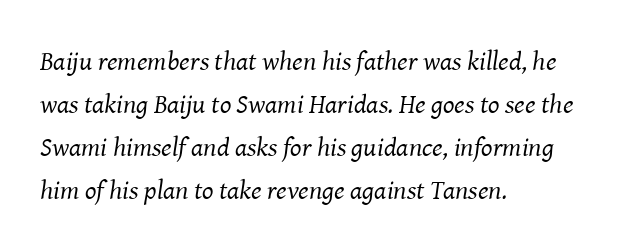
{"italic": "yes", "lean": "right", "slant_degrees": 8, "bold": "no", "underline": "no", "align": "left", "line_spacing": "normal", "line_spacing_ratio": 1.59, "letter_spacing": "normal", "letter_spacing_em": 0.0, "glyph_px": 27}
